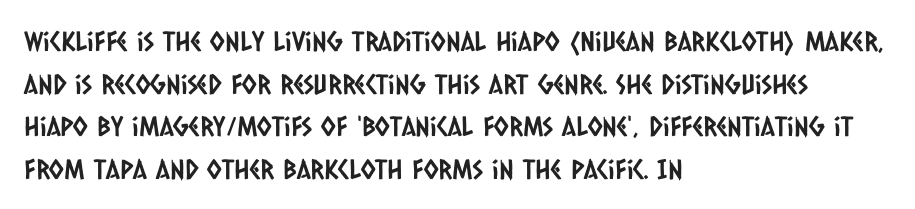
Q: Is the text underlined? A: No.
Q: How is the paragraph aligned? A: Left-aligned.
Q: Is the spacing between letters normal or unusually wide? A: Normal.
Q: Is the spacing between lines tight, normal or loose? A: Normal.
